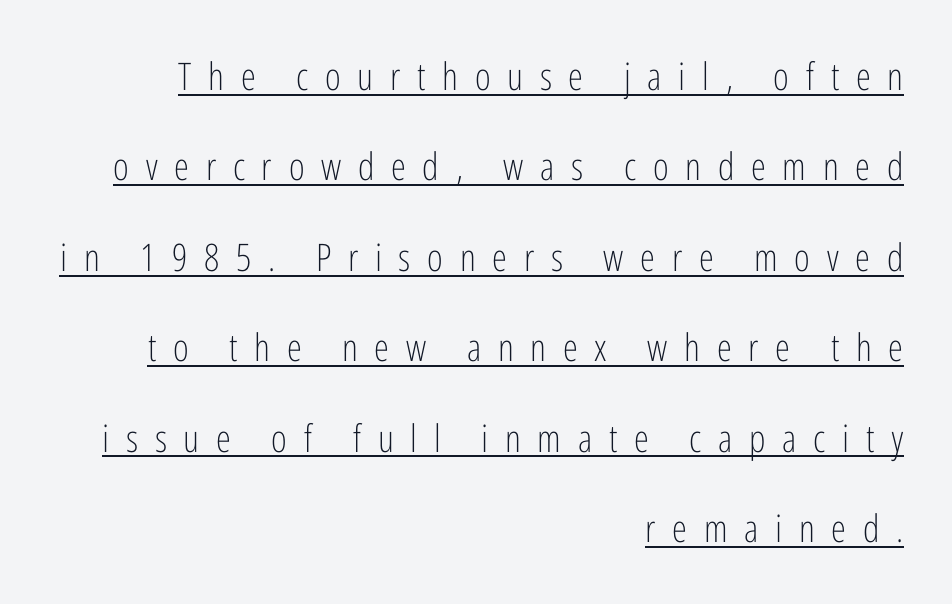
Q: Is the text bold? A: No.
Q: Is the text italic (slanted)? A: No, it is upright.
Q: Is the typeface a serif or a sans-serif typeface? A: Sans-serif.
Q: Is the text underlined? A: Yes.
Q: How is the paragraph aligned? A: Right-aligned.
Q: Is the spacing between letters normal or unusually wide? A: Unusually wide.
Q: Is the spacing between lines tight, normal or loose? A: Loose.
Q: Width (condensed, normal, or wide)? A: Condensed.
Q: Stroke contrast? A: Low.
Q: x-height? A: Medium.
Q: Monospaced? A: No.
